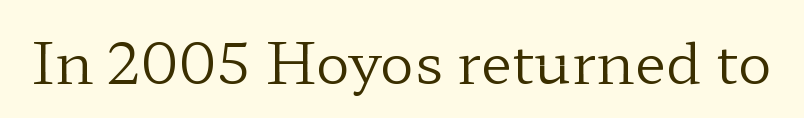
Q: Is the text bold? A: No.
Q: Is the text italic (slanted)? A: No, it is upright.
Q: Is the typeface a serif or a sans-serif typeface? A: Serif.
Q: Is the text underlined? A: No.
Q: Is the spacing between letters normal or unusually wide? A: Normal.
Q: Width (condensed, normal, or wide)? A: Wide.
Q: Stroke contrast? A: Low.
Q: x-height? A: Medium.
Q: Monospaced? A: No.
